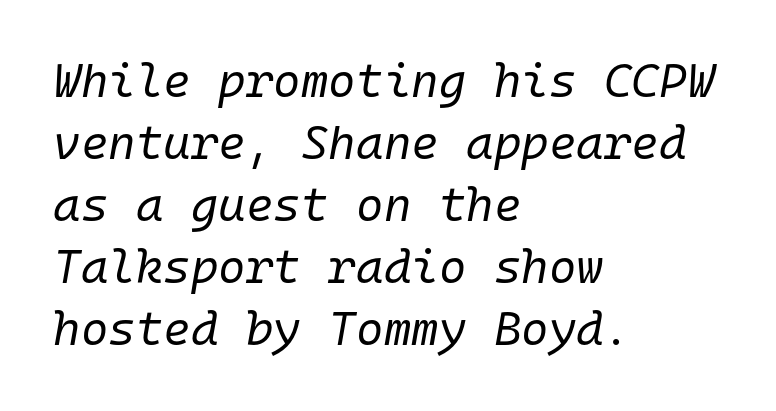
{"italic": "yes", "lean": "right", "slant_degrees": 10, "bold": "no", "weight": "regular", "width": "normal", "stroke_contrast": "low", "x_height": "medium", "monospaced": "yes", "underline": "no", "align": "left", "line_spacing": "normal", "line_spacing_ratio": 1.32, "letter_spacing": "normal", "letter_spacing_em": 0.0, "glyph_px": 47}
